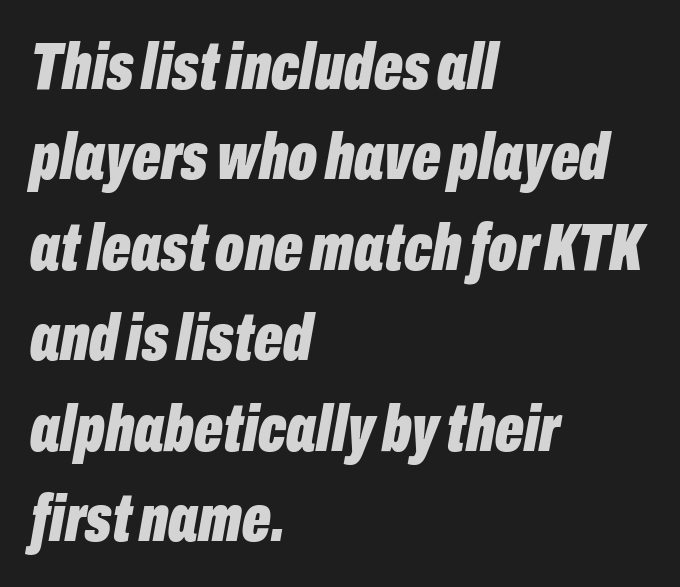
Q: Is the text bold? A: Yes.
Q: Is the text italic (slanted)? A: Yes, it leans right by about 10 degrees.
Q: Is the text underlined? A: No.
Q: How is the paragraph aligned? A: Left-aligned.
Q: Is the spacing between letters normal or unusually wide? A: Normal.
Q: Is the spacing between lines tight, normal or loose? A: Normal.
Q: Width (condensed, normal, or wide)? A: Condensed.
Q: Stroke contrast? A: Low.
Q: x-height? A: Medium.
Q: Monospaced? A: No.
